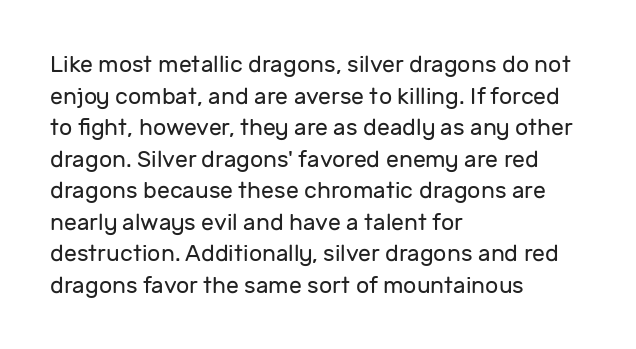
The image shows 23 px text type, upright; set left-aligned, normal line spacing (1.37x), normal letter spacing, not underlined.
